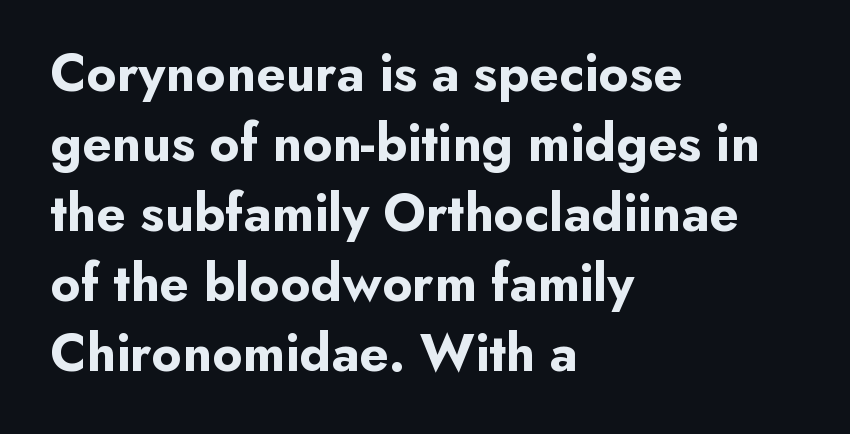
Q: Is the text bold? A: Yes.
Q: Is the text italic (slanted)? A: No, it is upright.
Q: Is the typeface a serif or a sans-serif typeface? A: Sans-serif.
Q: Is the text underlined? A: No.
Q: How is the paragraph aligned? A: Left-aligned.
Q: Is the spacing between letters normal or unusually wide? A: Normal.
Q: Is the spacing between lines tight, normal or loose? A: Normal.
Q: Width (condensed, normal, or wide)? A: Normal.
Q: Stroke contrast? A: Low.
Q: x-height? A: Small.
Q: Monospaced? A: No.
